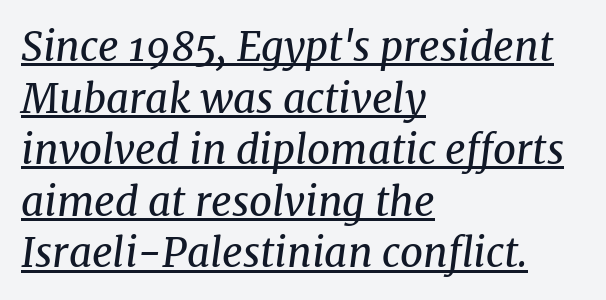
{"serif": "yes", "italic": "yes", "lean": "right", "slant_degrees": 8, "bold": "no", "weight": "regular", "width": "normal", "stroke_contrast": "medium", "x_height": "medium", "monospaced": "no", "underline": "yes", "align": "left", "line_spacing": "normal", "line_spacing_ratio": 1.29, "letter_spacing": "normal", "letter_spacing_em": 0.0, "glyph_px": 40}
